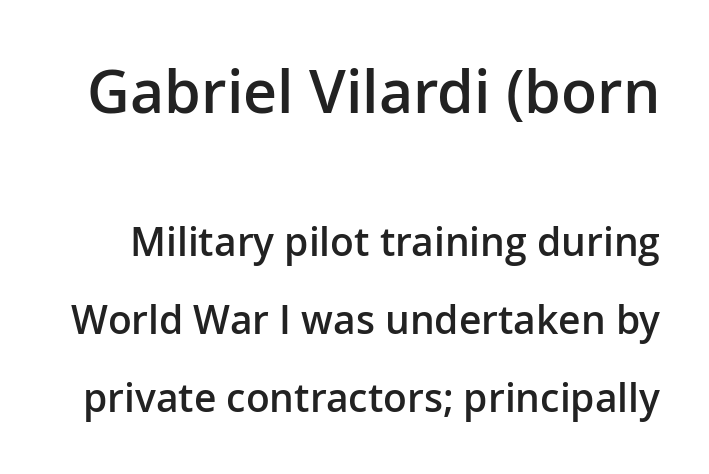
Q: Is the text bold? A: Semi-bold.
Q: Is the text italic (slanted)? A: No, it is upright.
Q: Is the typeface a serif or a sans-serif typeface? A: Sans-serif.
Q: Is the text underlined? A: No.
Q: Is the spacing between letters normal or unusually wide? A: Normal.
Q: Is the spacing between lines tight, normal or loose? A: Loose.
Q: Which block of text is set in a larger size, the first (top) or the second (bottom)? A: The first (top) one.
Q: Width (condensed, normal, or wide)? A: Normal.
Q: Stroke contrast? A: Low.
Q: x-height? A: Medium.
Q: Monospaced? A: No.
